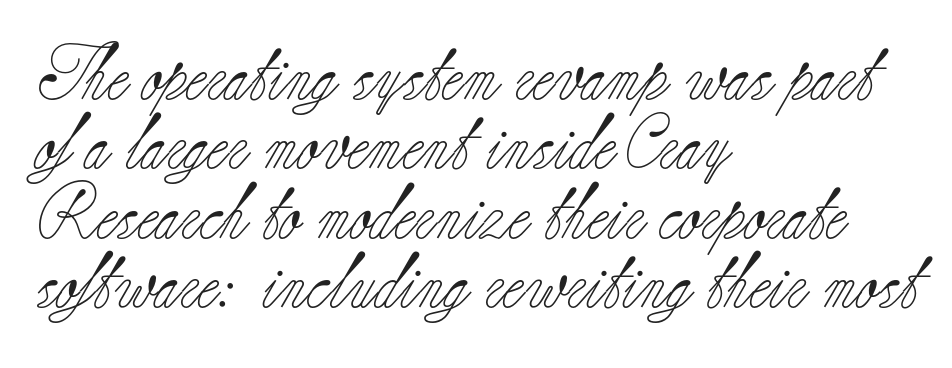
Check where the strokes stop: tiny serifs finish them off. Descenders are the only things crossing below the line. Spacing between characters is what you'd get straight out of the box. The letters advance in unequal steps, a hallmark of proportional type. Students, observe: this is what conventionally led text looks like.
